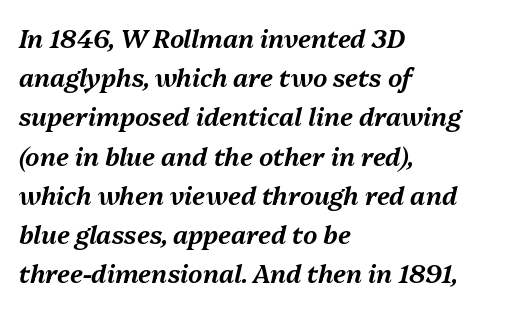
{"italic": "yes", "lean": "right", "slant_degrees": 13, "underline": "no", "align": "left", "line_spacing": "normal", "line_spacing_ratio": 1.57, "letter_spacing": "normal", "letter_spacing_em": 0.0, "glyph_px": 25}
